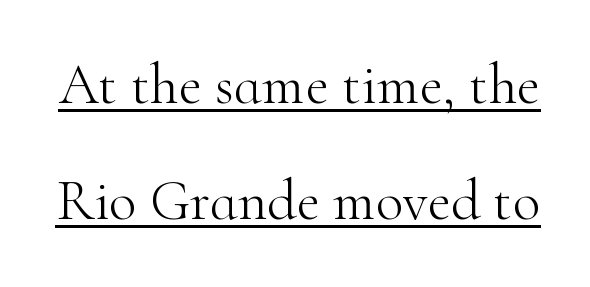
{"serif": "yes", "italic": "no", "bold": "no", "weight": "light", "width": "normal", "stroke_contrast": "high", "x_height": "small", "monospaced": "no", "underline": "yes", "line_spacing": "loose", "line_spacing_ratio": 2.04, "letter_spacing": "normal", "letter_spacing_em": 0.0, "glyph_px": 57}
